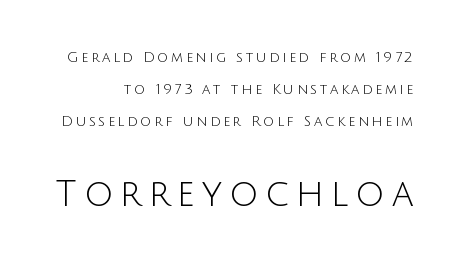
{"serif": "no", "italic": "no", "bold": "no", "weight": "light", "width": "normal", "stroke_contrast": "low", "x_height": "large", "monospaced": "no", "underline": "no", "line_spacing": "loose", "line_spacing_ratio": 2.3, "larger_block": "second", "size_ratio": 2.57, "glyph_px": 36}
